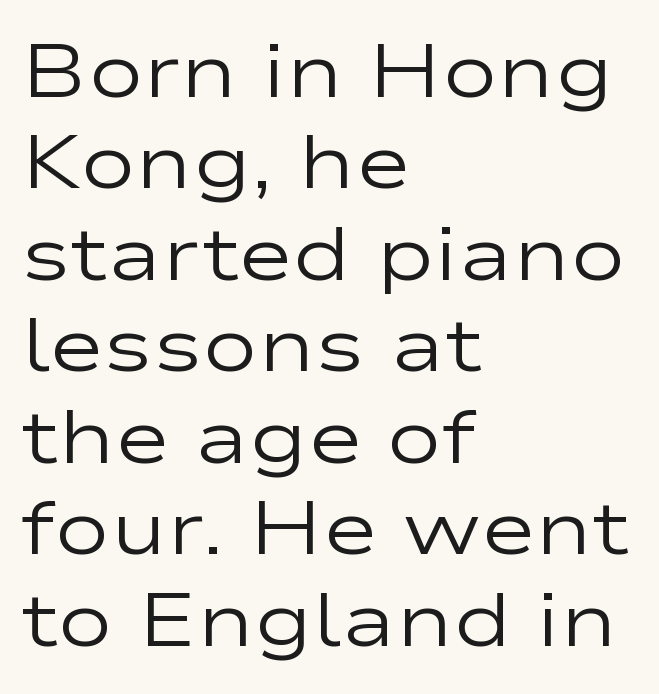
Q: Is the text bold? A: No.
Q: Is the text italic (slanted)? A: No, it is upright.
Q: Is the typeface a serif or a sans-serif typeface? A: Sans-serif.
Q: Is the text underlined? A: No.
Q: How is the paragraph aligned? A: Left-aligned.
Q: Is the spacing between letters normal or unusually wide? A: Normal.
Q: Width (condensed, normal, or wide)? A: Wide.
Q: Stroke contrast? A: Low.
Q: x-height? A: Medium.
Q: Monospaced? A: No.
